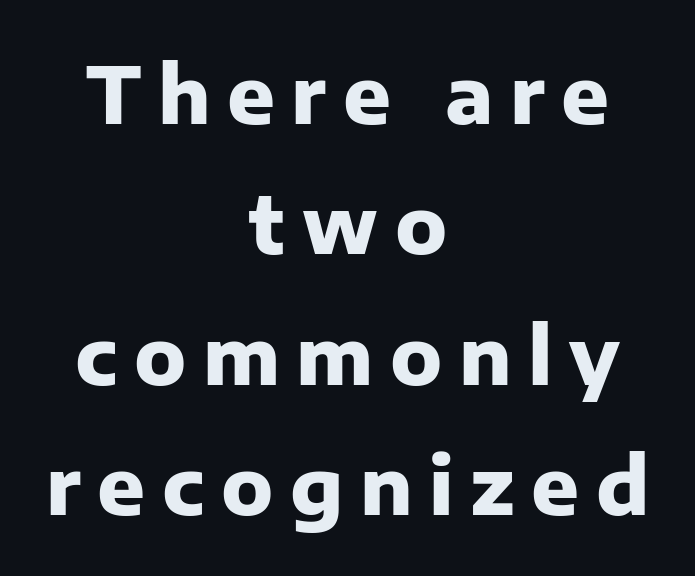
Q: Is the text bold? A: Yes.
Q: Is the text italic (slanted)? A: No, it is upright.
Q: Is the typeface a serif or a sans-serif typeface? A: Sans-serif.
Q: Is the text underlined? A: No.
Q: How is the paragraph aligned? A: Centered.
Q: Is the spacing between letters normal or unusually wide? A: Unusually wide.
Q: Is the spacing between lines tight, normal or loose? A: Normal.
Q: Width (condensed, normal, or wide)? A: Normal.
Q: Stroke contrast? A: Low.
Q: x-height? A: Medium.
Q: Monospaced? A: No.
